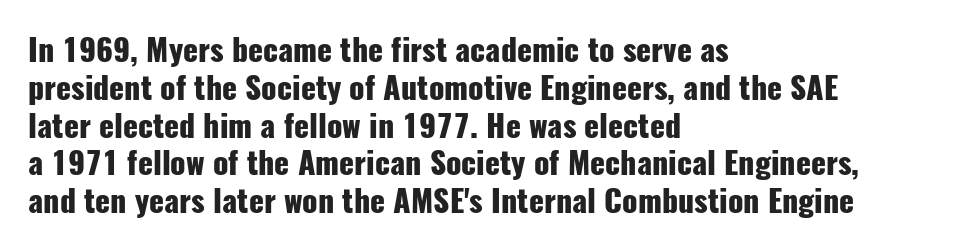
The image shows 31 px heavy, condensed sans-serif type, upright; set left-aligned, line spacing 1.22x, normal letter spacing, not underlined; low stroke contrast and a medium x-height.
